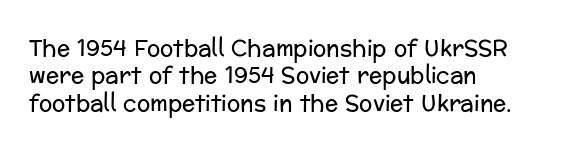
Q: Is the text bold? A: No.
Q: Is the text italic (slanted)? A: No, it is upright.
Q: Is the text underlined? A: No.
Q: How is the paragraph aligned? A: Left-aligned.
Q: Is the spacing between letters normal or unusually wide? A: Normal.
Q: Is the spacing between lines tight, normal or loose? A: Normal.
